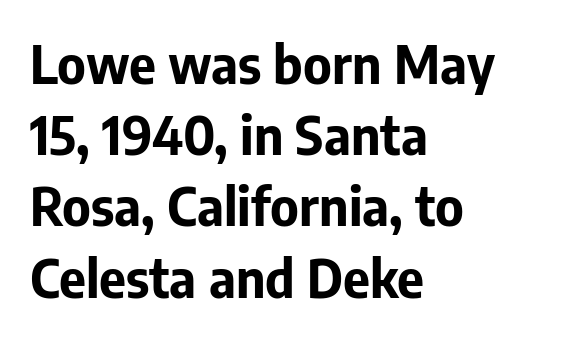
The image shows 52 px bold sans-serif type, upright; set left-aligned, normal line spacing (1.37x), normal letter spacing, not underlined; low stroke contrast and a medium x-height.
